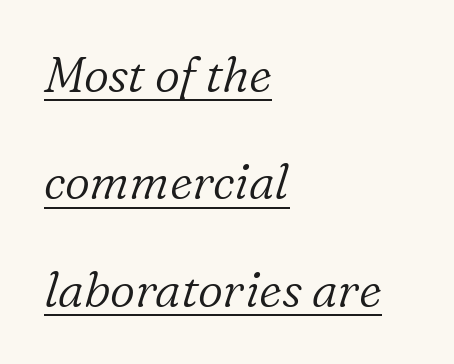
{"serif": "yes", "italic": "yes", "lean": "right", "slant_degrees": 16, "bold": "no", "weight": "light", "width": "normal", "stroke_contrast": "low", "x_height": "medium", "monospaced": "no", "underline": "yes", "align": "left", "line_spacing": "loose", "line_spacing_ratio": 2.19, "letter_spacing": "normal", "letter_spacing_em": 0.0, "glyph_px": 49}
